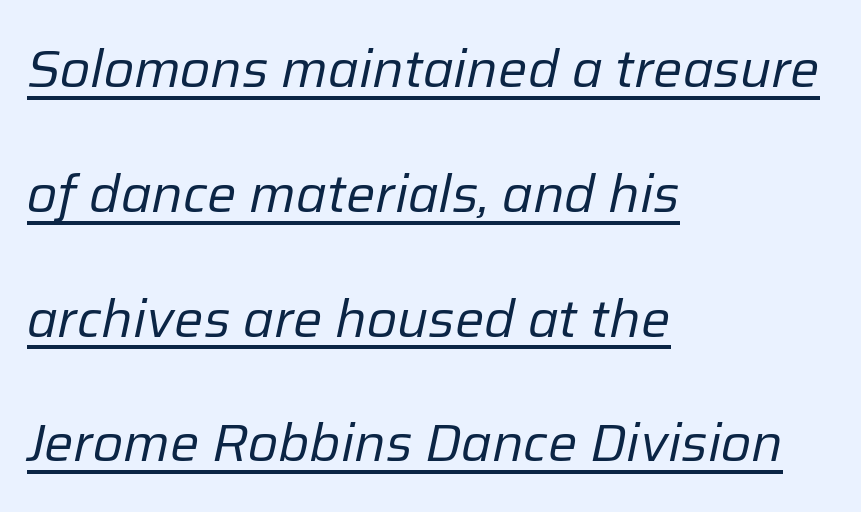
Q: Is the text bold? A: No.
Q: Is the text italic (slanted)? A: Yes, it leans right by about 12 degrees.
Q: Is the text underlined? A: Yes.
Q: How is the paragraph aligned? A: Left-aligned.
Q: Is the spacing between letters normal or unusually wide? A: Normal.
Q: Is the spacing between lines tight, normal or loose? A: Loose.
Q: Width (condensed, normal, or wide)? A: Normal.
Q: Stroke contrast? A: Low.
Q: x-height? A: Medium.
Q: Monospaced? A: No.
